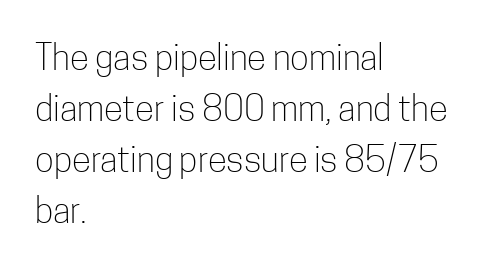
The image shows 35 px light, condensed sans-serif type, upright; set left-aligned, normal line spacing (1.46x), normal letter spacing, not underlined; low stroke contrast and a medium x-height.
